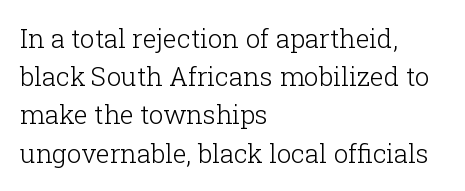
The image shows 26 px text type, upright; set left-aligned, normal line spacing (1.47x), normal letter spacing, not underlined.
